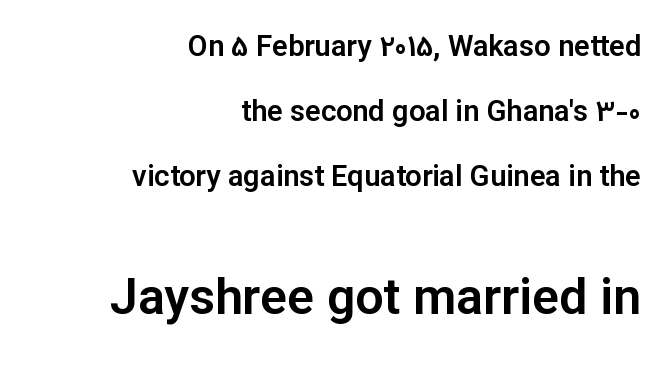
{"serif": "no", "italic": "no", "width": "normal", "stroke_contrast": "low", "x_height": "medium", "monospaced": "no", "underline": "no", "align": "right", "line_spacing": "loose", "line_spacing_ratio": 2.25, "letter_spacing": "normal", "letter_spacing_em": 0.0, "larger_block": "second", "size_ratio": 1.72, "glyph_px": 50}
